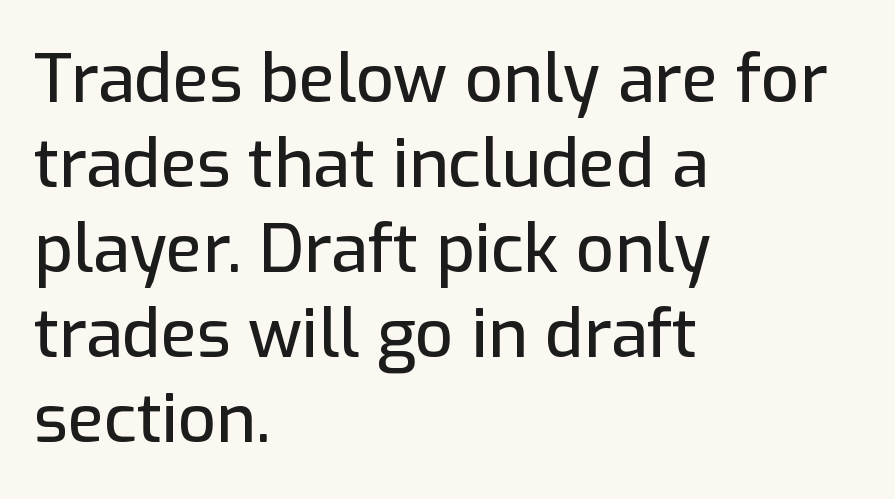
Q: Is the text italic (slanted)? A: No, it is upright.
Q: Is the typeface a serif or a sans-serif typeface? A: Sans-serif.
Q: Is the text underlined? A: No.
Q: How is the paragraph aligned? A: Left-aligned.
Q: Is the spacing between letters normal or unusually wide? A: Normal.
Q: Is the spacing between lines tight, normal or loose? A: Normal.
Q: Width (condensed, normal, or wide)? A: Normal.
Q: Stroke contrast? A: Low.
Q: x-height? A: Medium.
Q: Monospaced? A: No.
